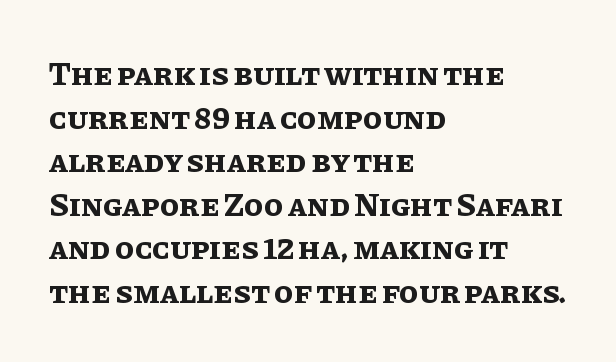
The image shows 32 px bold type, upright; set left-aligned, normal line spacing (1.36x), normal letter spacing, not underlined; low stroke contrast and a large x-height.
